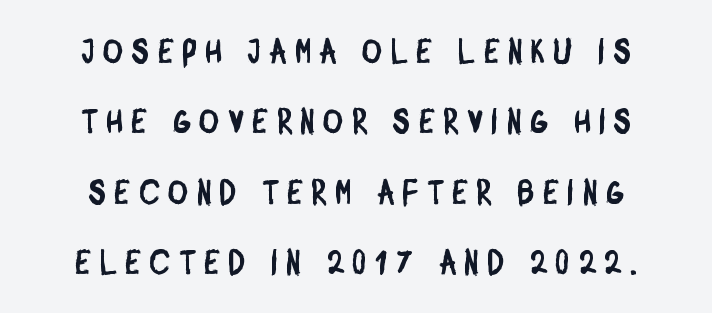
The rendering shows plain stroke endings on the letterforms — a sans-serif design. The specimen omits any rule beneath the text block's lines. Short note: letters widely spaced. Visually the block forms a symmetrical silhouette, jagged on both flanks. Here the designer chose a conventional face with non-uniform glyph widths. The space between consecutive lines is lavish.
